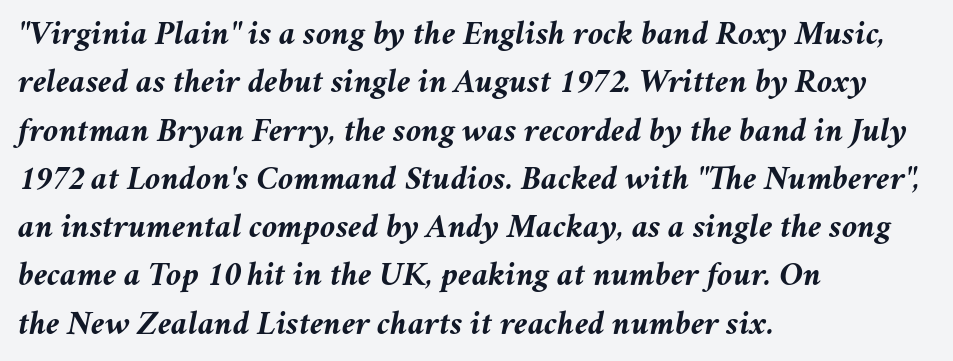
Characters follow at the spacing the type designer built in. When letters slant like this, we call the style italic. Interline gaps are of average width in this sample. Notice how the passage keeps a crisp vertical edge on the left only. Here the designer chose a conventional face with non-uniform glyph widths.
